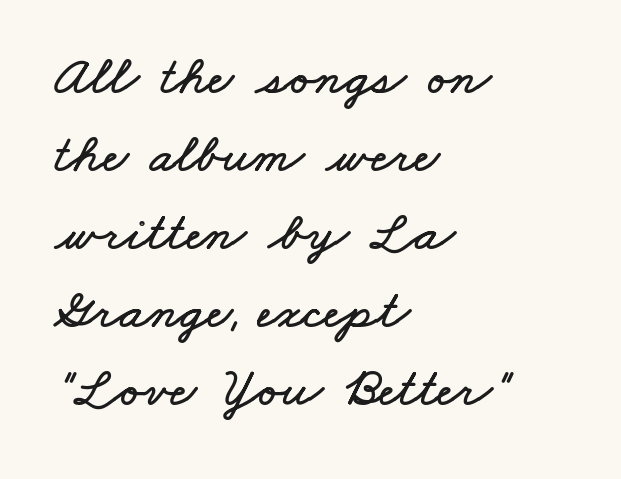
Q: Is the text underlined? A: No.
Q: How is the paragraph aligned? A: Left-aligned.
Q: Is the spacing between letters normal or unusually wide? A: Normal.
Q: Is the spacing between lines tight, normal or loose? A: Normal.
Q: Width (condensed, normal, or wide)? A: Wide.
Q: Stroke contrast? A: Low.
Q: x-height? A: Small.
Q: Monospaced? A: No.
